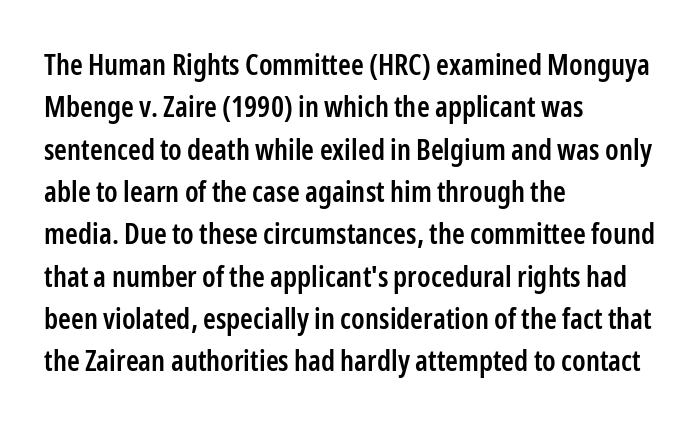
The image shows 29 px semibold, condensed sans-serif type, upright; set left-aligned, normal line spacing (1.46x), normal letter spacing, not underlined; low stroke contrast and a medium x-height.
